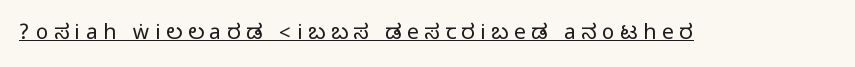
Q: Is the text italic (slanted)? A: No, it is upright.
Q: Is the text underlined? A: Yes.
Q: Is the spacing between letters normal or unusually wide? A: Unusually wide.
